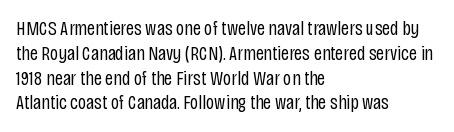
{"italic": "no", "bold": "no", "underline": "no", "align": "left", "line_spacing_ratio": 1.24, "letter_spacing": "normal", "letter_spacing_em": 0.0, "glyph_px": 20}
